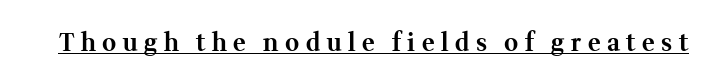
Q: Is the text bold? A: Yes.
Q: Is the text italic (slanted)? A: No, it is upright.
Q: Is the text underlined? A: Yes.
Q: Is the spacing between letters normal or unusually wide? A: Unusually wide.
